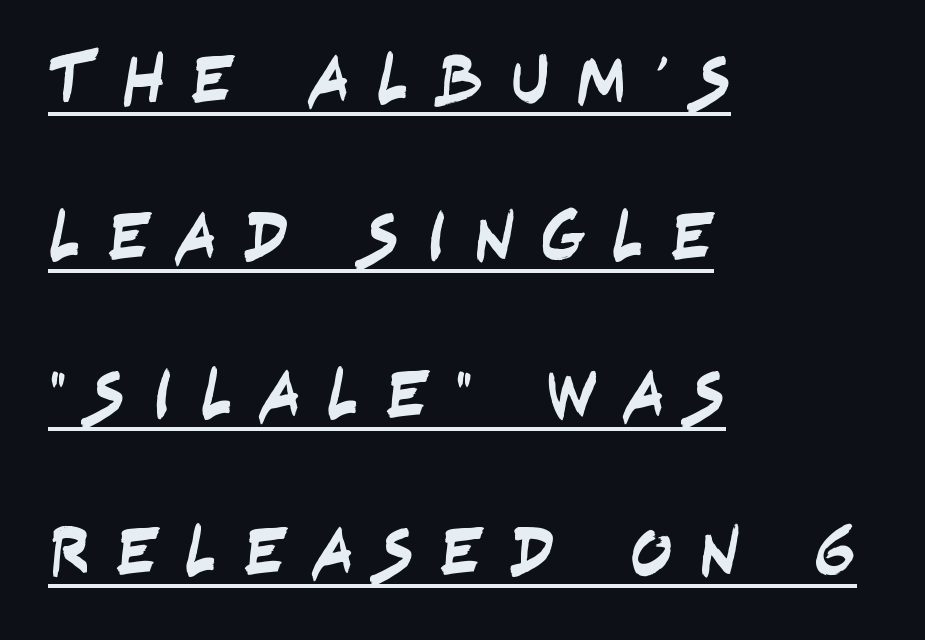
Q: Is the typeface a serif or a sans-serif typeface? A: Sans-serif.
Q: Is the text underlined? A: Yes.
Q: How is the paragraph aligned? A: Left-aligned.
Q: Is the spacing between letters normal or unusually wide? A: Unusually wide.
Q: Is the spacing between lines tight, normal or loose? A: Loose.
Q: Width (condensed, normal, or wide)? A: Condensed.
Q: Stroke contrast? A: Low.
Q: x-height? A: Large.
Q: Monospaced? A: No.
